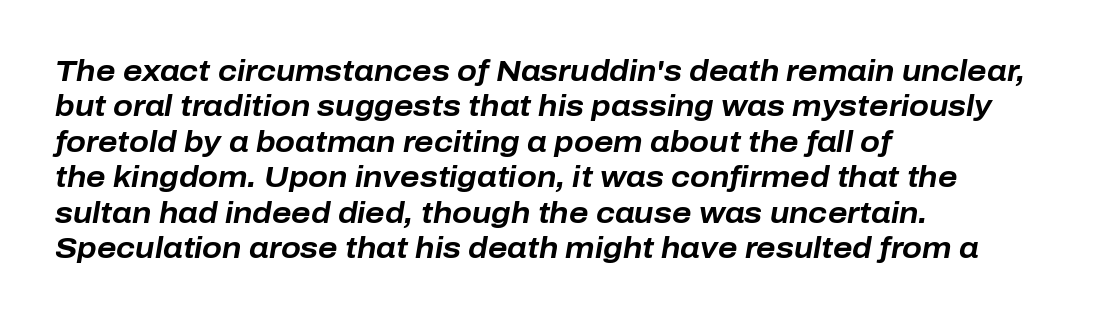
{"italic": "yes", "lean": "right", "slant_degrees": 10, "bold": "yes", "weight": "bold", "width": "normal", "stroke_contrast": "low", "x_height": "medium", "monospaced": "no", "underline": "no", "align": "left", "line_spacing_ratio": 1.22, "letter_spacing": "normal", "letter_spacing_em": 0.0, "glyph_px": 29}
